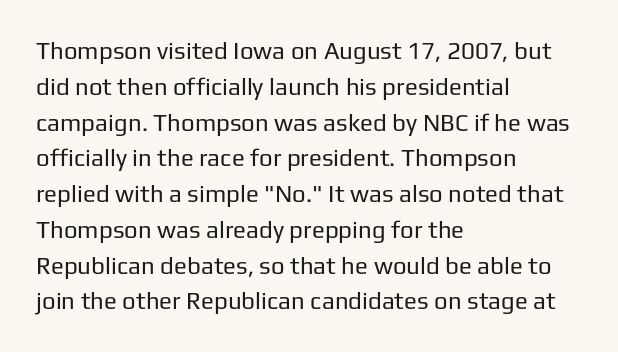
Q: Is the text bold? A: No.
Q: Is the text italic (slanted)? A: No, it is upright.
Q: Is the text underlined? A: No.
Q: How is the paragraph aligned? A: Left-aligned.
Q: Is the spacing between letters normal or unusually wide? A: Normal.
Q: Is the spacing between lines tight, normal or loose? A: Normal.
